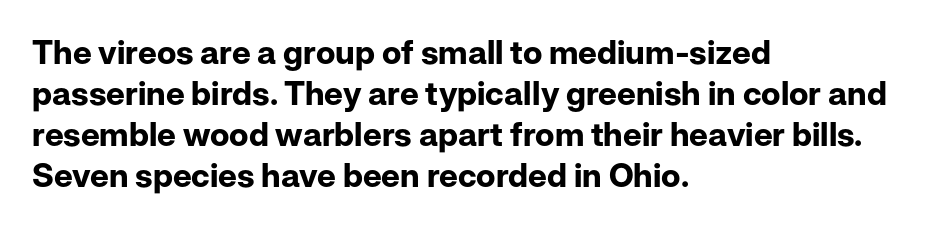
Q: Is the text bold? A: Yes.
Q: Is the text italic (slanted)? A: No, it is upright.
Q: Is the typeface a serif or a sans-serif typeface? A: Sans-serif.
Q: Is the text underlined? A: No.
Q: How is the paragraph aligned? A: Left-aligned.
Q: Is the spacing between letters normal or unusually wide? A: Normal.
Q: Width (condensed, normal, or wide)? A: Normal.
Q: Stroke contrast? A: Low.
Q: x-height? A: Medium.
Q: Monospaced? A: No.
